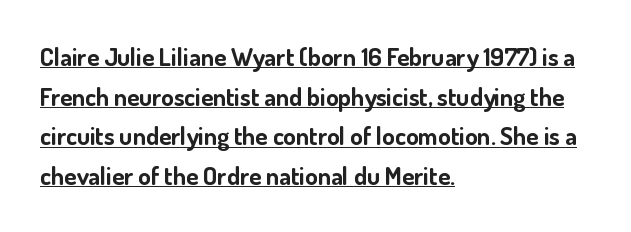
{"italic": "no", "bold": "yes", "underline": "yes", "align": "left", "line_spacing": "normal", "line_spacing_ratio": 1.59, "letter_spacing": "normal", "letter_spacing_em": 0.0, "glyph_px": 25}
